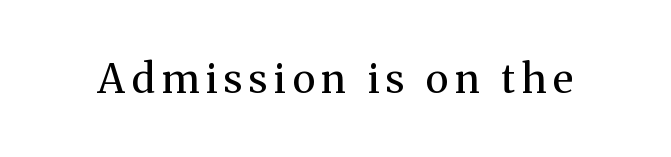
Q: Is the text bold? A: No.
Q: Is the text italic (slanted)? A: No, it is upright.
Q: Is the typeface a serif or a sans-serif typeface? A: Serif.
Q: Is the text underlined? A: No.
Q: Width (condensed, normal, or wide)? A: Normal.
Q: Stroke contrast? A: Medium.
Q: x-height? A: Medium.
Q: Monospaced? A: No.
